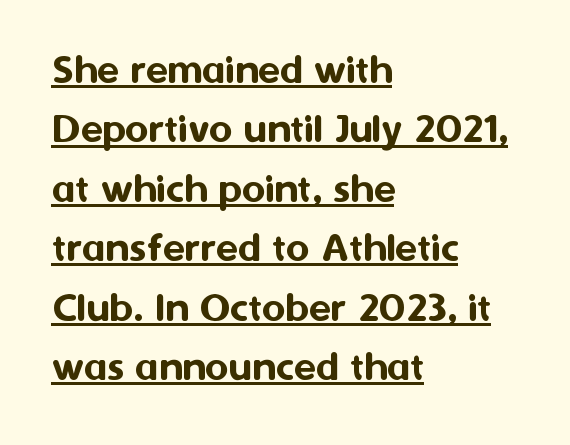
The image shows 45 px sans-serif type, upright; set left-aligned, normal line spacing (1.32x), normal letter spacing, underlined; medium stroke contrast and a medium x-height.
